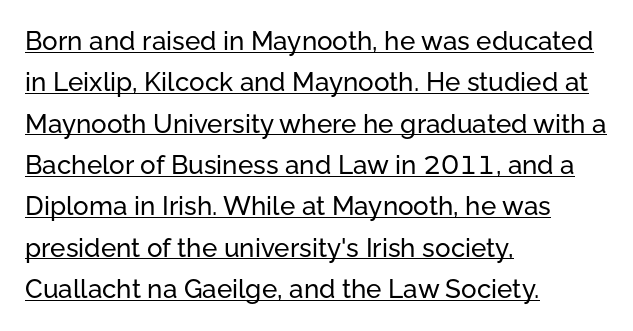
The image shows 26 px text type, upright; set left-aligned, normal line spacing (1.59x), normal letter spacing, underlined.
